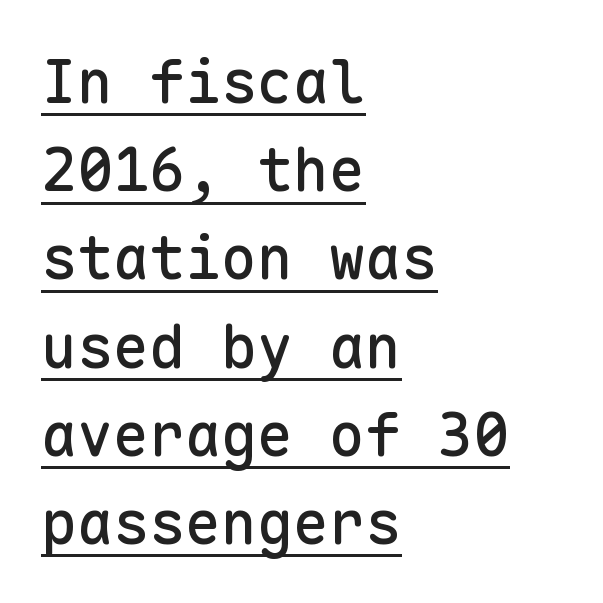
Q: Is the text italic (slanted)? A: No, it is upright.
Q: Is the typeface a serif or a sans-serif typeface? A: Sans-serif.
Q: Is the text underlined? A: Yes.
Q: How is the paragraph aligned? A: Left-aligned.
Q: Is the spacing between letters normal or unusually wide? A: Normal.
Q: Is the spacing between lines tight, normal or loose? A: Normal.
Q: Width (condensed, normal, or wide)? A: Normal.
Q: Stroke contrast? A: Low.
Q: x-height? A: Medium.
Q: Monospaced? A: Yes.
